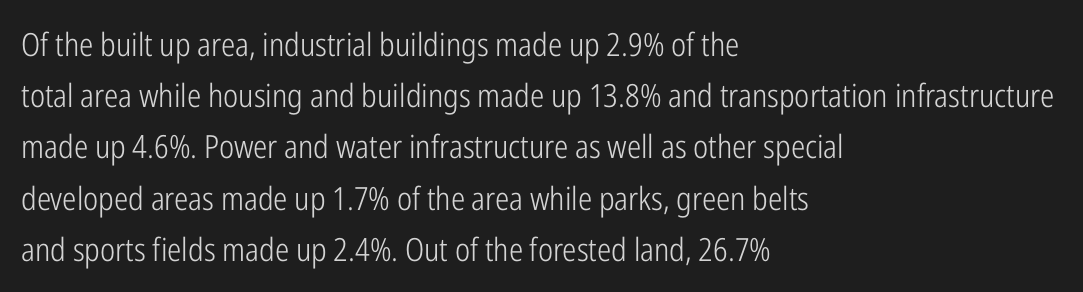
{"serif": "no", "italic": "no", "bold": "no", "weight": "light", "width": "condensed", "stroke_contrast": "low", "x_height": "medium", "monospaced": "no", "underline": "no", "align": "left", "line_spacing": "normal", "line_spacing_ratio": 1.6, "letter_spacing": "normal", "letter_spacing_em": 0.0, "glyph_px": 32}
